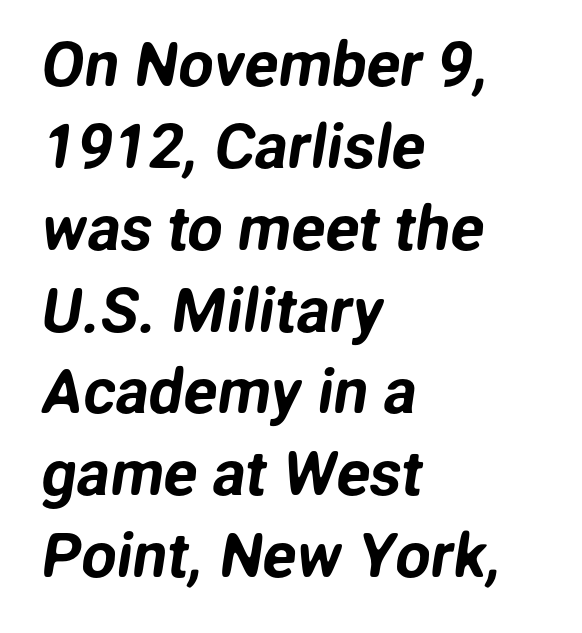
A typesetter would call this leading conventional body-copy spacing. These lines keep a tight, regular rhythm from letter to letter. Note the varied advance widths — an 'i' is clearly narrower than an 'm'. No feet cap the strokes, marking this as sans-serif type. The space beneath each line is pristine and unruled. Where is the straight margin? On the left.
